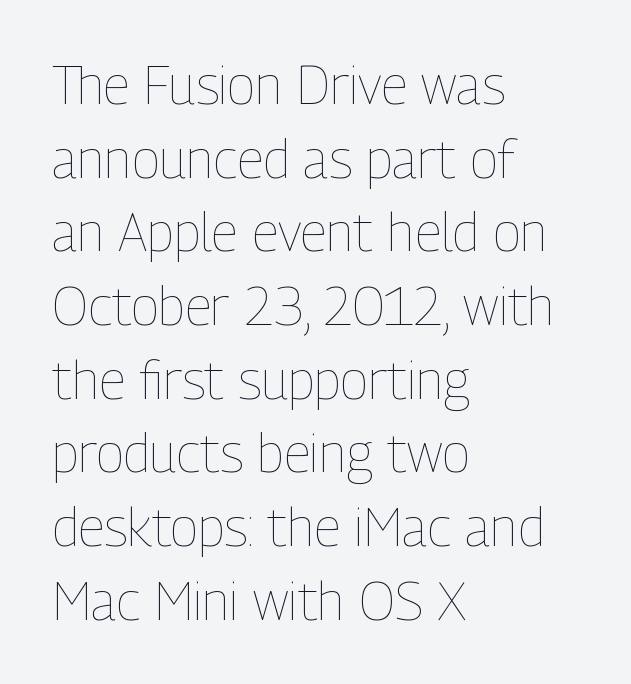
{"italic": "no", "bold": "no", "weight": "thin", "width": "condensed", "stroke_contrast": "low", "x_height": "medium", "monospaced": "no", "underline": "no", "align": "left", "line_spacing": "normal", "line_spacing_ratio": 1.39, "letter_spacing": "normal", "letter_spacing_em": 0.0, "glyph_px": 53}
